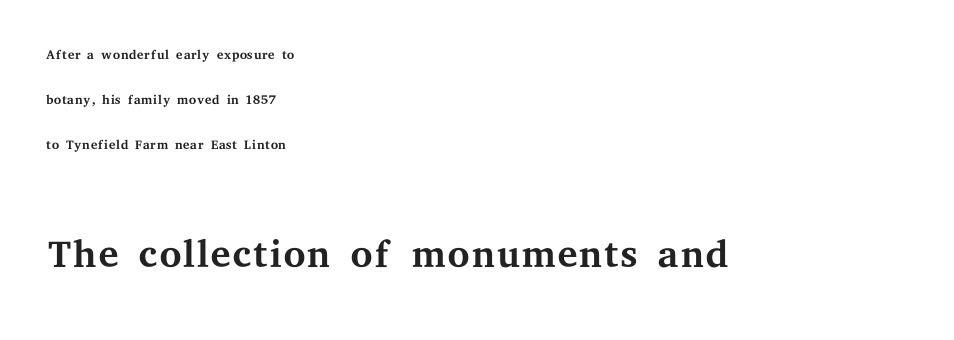
The image shows 57 px regular-weight, wide serif type, upright; set left-aligned, loose line spacing (2.37x), normal letter spacing, not underlined; the second (bottom) block is 3.0x larger; medium stroke contrast and a medium x-height.
